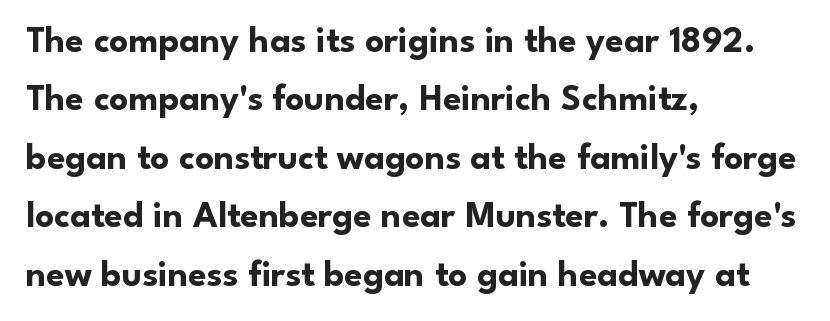
{"serif": "no", "italic": "no", "bold": "yes", "weight": "bold", "width": "normal", "stroke_contrast": "low", "x_height": "small", "monospaced": "no", "underline": "no", "align": "left", "line_spacing": "normal", "line_spacing_ratio": 1.58, "letter_spacing": "normal", "letter_spacing_em": 0.0, "glyph_px": 37}
